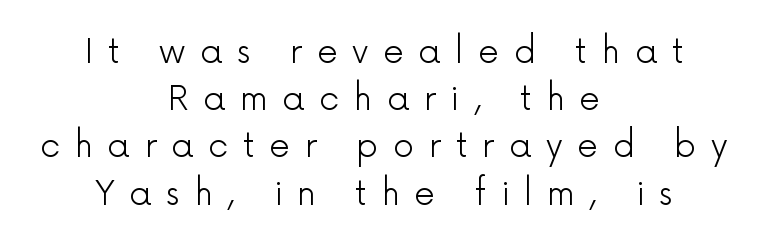
{"serif": "no", "italic": "no", "bold": "no", "weight": "light", "width": "normal", "x_height": "medium", "monospaced": "no", "underline": "no", "align": "center", "line_spacing": "normal", "line_spacing_ratio": 1.43, "letter_spacing": "wide", "letter_spacing_em": 0.44, "glyph_px": 33}
